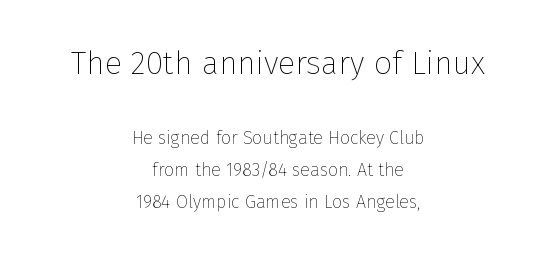
{"serif": "no", "italic": "no", "bold": "no", "weight": "thin", "width": "normal", "stroke_contrast": "low", "x_height": "medium", "monospaced": "no", "underline": "no", "align": "center", "line_spacing_ratio": 1.78, "letter_spacing": "normal", "letter_spacing_em": 0.0, "larger_block": "first", "size_ratio": 1.78, "glyph_px": 32}
